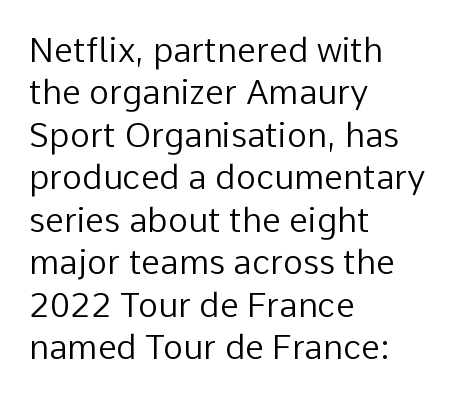
{"serif": "no", "italic": "no", "bold": "no", "weight": "regular", "width": "normal", "stroke_contrast": "low", "x_height": "medium", "monospaced": "no", "underline": "no", "align": "left", "line_spacing": "normal", "line_spacing_ratio": 1.25, "letter_spacing": "normal", "letter_spacing_em": 0.0, "glyph_px": 34}
